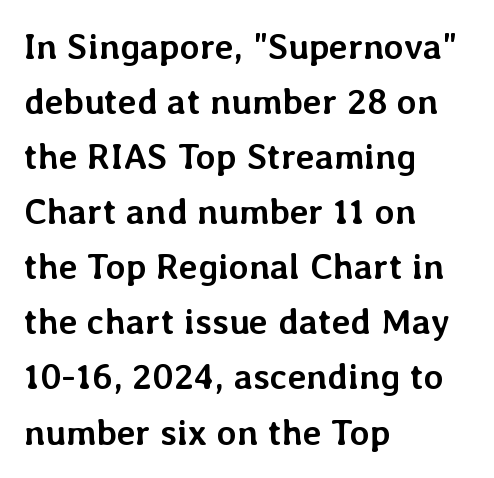
Q: Is the text bold? A: Yes.
Q: Is the text italic (slanted)? A: No, it is upright.
Q: Is the text underlined? A: No.
Q: How is the paragraph aligned? A: Left-aligned.
Q: Is the spacing between letters normal or unusually wide? A: Normal.
Q: Is the spacing between lines tight, normal or loose? A: Normal.
Q: Width (condensed, normal, or wide)? A: Normal.
Q: Stroke contrast? A: Low.
Q: x-height? A: Medium.
Q: Monospaced? A: No.
